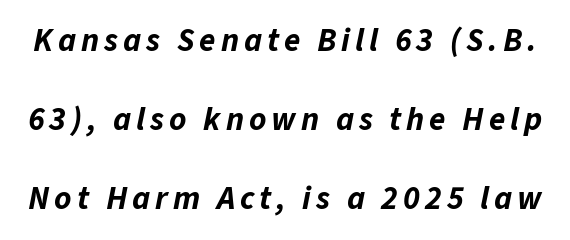
{"italic": "yes", "lean": "right", "slant_degrees": 11, "bold": "yes", "weight": "bold", "width": "normal", "stroke_contrast": "low", "x_height": "medium", "monospaced": "no", "underline": "no", "line_spacing": "loose", "line_spacing_ratio": 2.39, "glyph_px": 33}
